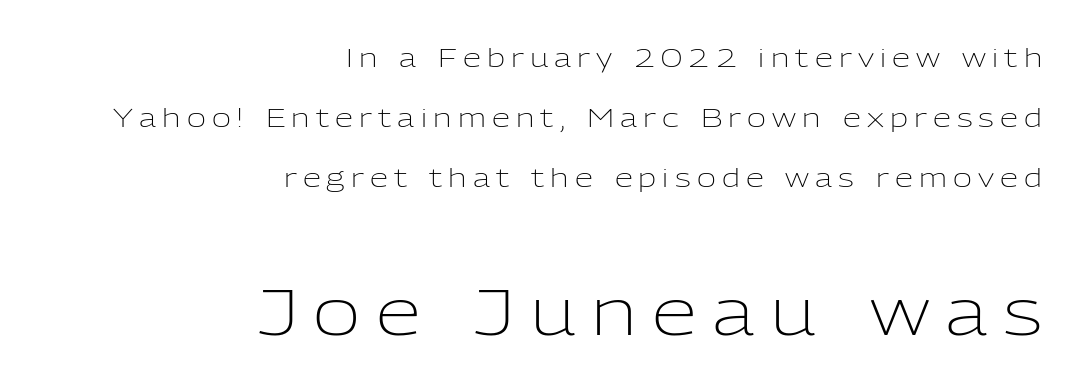
Q: Is the text bold? A: No.
Q: Is the text italic (slanted)? A: No, it is upright.
Q: Is the typeface a serif or a sans-serif typeface? A: Sans-serif.
Q: Is the text underlined? A: No.
Q: How is the paragraph aligned? A: Right-aligned.
Q: Is the spacing between letters normal or unusually wide? A: Unusually wide.
Q: Is the spacing between lines tight, normal or loose? A: Loose.
Q: Which block of text is set in a larger size, the first (top) or the second (bottom)? A: The second (bottom) one.
Q: Width (condensed, normal, or wide)? A: Normal.
Q: Stroke contrast? A: Low.
Q: x-height? A: Medium.
Q: Monospaced? A: No.
